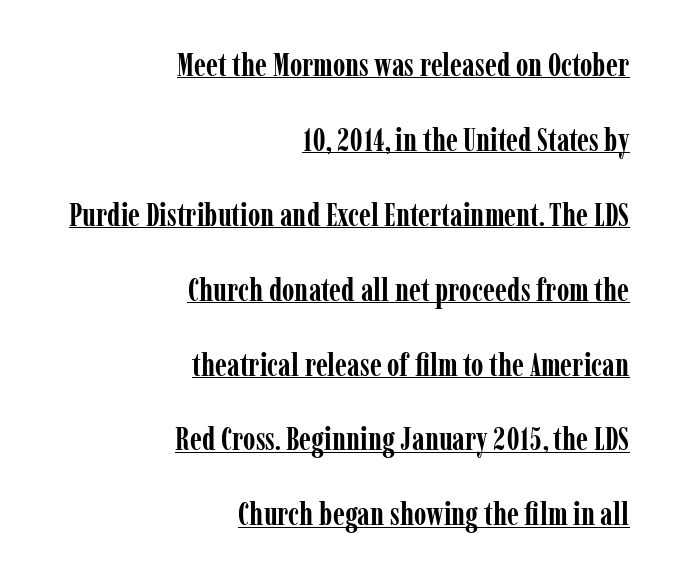
The image shows 32 px semibold, condensed serif type, upright; set right-aligned, loose line spacing (2.34x), normal letter spacing, underlined; low stroke contrast and a medium x-height.
